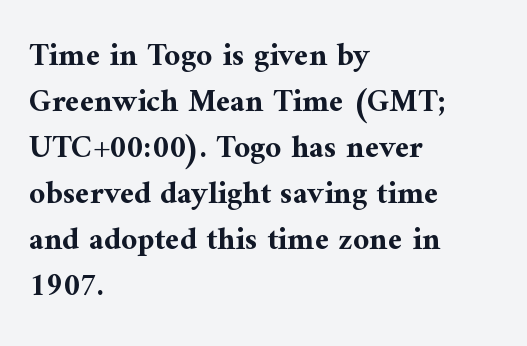
Q: Is the text bold? A: Yes.
Q: Is the text italic (slanted)? A: No, it is upright.
Q: Is the typeface a serif or a sans-serif typeface? A: Serif.
Q: Is the text underlined? A: No.
Q: How is the paragraph aligned? A: Left-aligned.
Q: Is the spacing between letters normal or unusually wide? A: Normal.
Q: Is the spacing between lines tight, normal or loose? A: Normal.
Q: Width (condensed, normal, or wide)? A: Normal.
Q: Stroke contrast? A: Medium.
Q: x-height? A: Medium.
Q: Monospaced? A: No.
